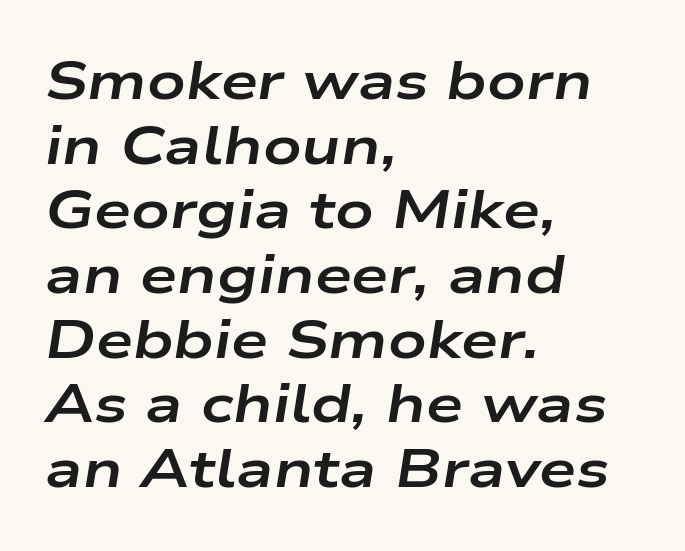
Q: Is the text bold? A: Yes.
Q: Is the text italic (slanted)? A: Yes, it leans right by about 9 degrees.
Q: Is the text underlined? A: No.
Q: How is the paragraph aligned? A: Left-aligned.
Q: Is the spacing between letters normal or unusually wide? A: Normal.
Q: Width (condensed, normal, or wide)? A: Wide.
Q: Stroke contrast? A: Low.
Q: x-height? A: Medium.
Q: Monospaced? A: No.
